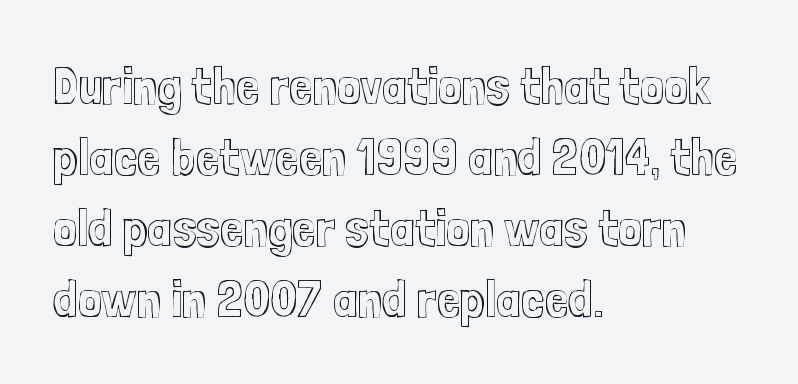
Q: Is the text italic (slanted)? A: No, it is upright.
Q: Is the text underlined? A: No.
Q: How is the paragraph aligned? A: Left-aligned.
Q: Is the spacing between letters normal or unusually wide? A: Normal.
Q: Is the spacing between lines tight, normal or loose? A: Normal.
Q: Width (condensed, normal, or wide)? A: Condensed.
Q: x-height? A: Medium.
Q: Monospaced? A: No.
